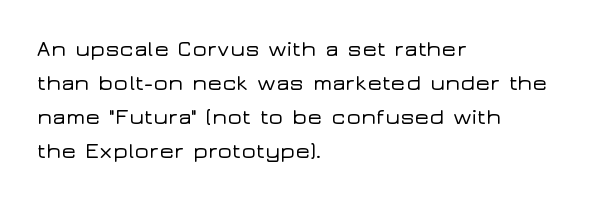
The image shows 22 px text type, upright; set left-aligned, normal line spacing (1.55x), normal letter spacing, not underlined.
